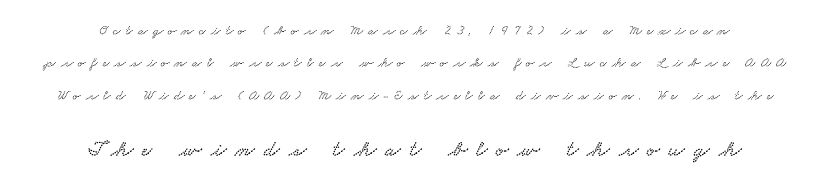
{"underline": "no", "align": "center", "line_spacing": "loose", "line_spacing_ratio": 2.32, "letter_spacing": "wide", "letter_spacing_em": 0.38, "larger_block": "second", "size_ratio": 1.64, "glyph_px": 23}
